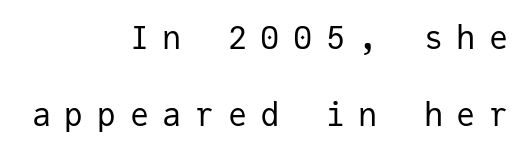
Every character here occupies the same horizontal width, giving the sample a typewriter-like rhythm. Classification — sans serif. Horizontally, the lines are justified to the trailing edge only. Is there any slant? The stems are plumb. Honestly, the letter spacing is so wide it's the main thing you notice. Is the stroke heavy? The answer is a plain regular-or-lighter.
